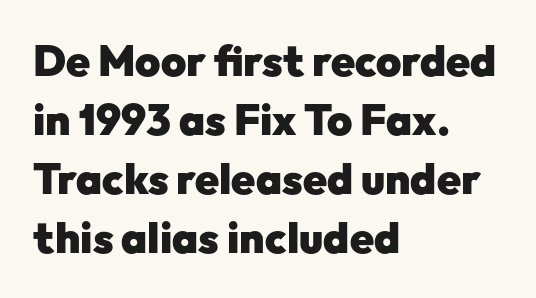
{"serif": "no", "italic": "no", "bold": "yes", "weight": "heavy", "width": "normal", "stroke_contrast": "low", "x_height": "medium", "monospaced": "no", "underline": "no", "align": "left", "line_spacing": "normal", "line_spacing_ratio": 1.37, "letter_spacing": "normal", "letter_spacing_em": 0.0, "glyph_px": 43}
